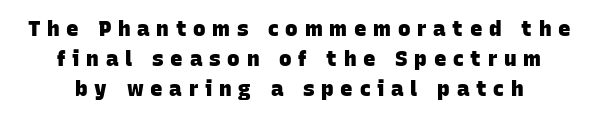
Q: Is the text bold? A: Yes.
Q: Is the text underlined? A: No.
Q: Is the spacing between letters normal or unusually wide? A: Unusually wide.
Q: Is the spacing between lines tight, normal or loose? A: Normal.
